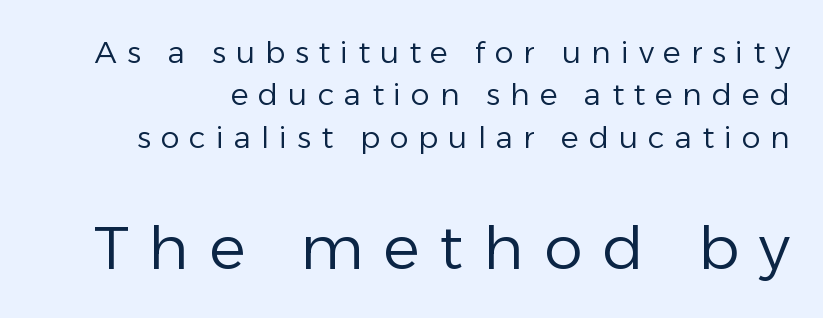
{"serif": "no", "italic": "no", "bold": "no", "weight": "regular", "width": "normal", "stroke_contrast": "low", "x_height": "medium", "monospaced": "no", "underline": "no", "line_spacing": "normal", "line_spacing_ratio": 1.41, "letter_spacing": "wide", "letter_spacing_em": 0.33, "larger_block": "second", "size_ratio": 2.03, "glyph_px": 61}
